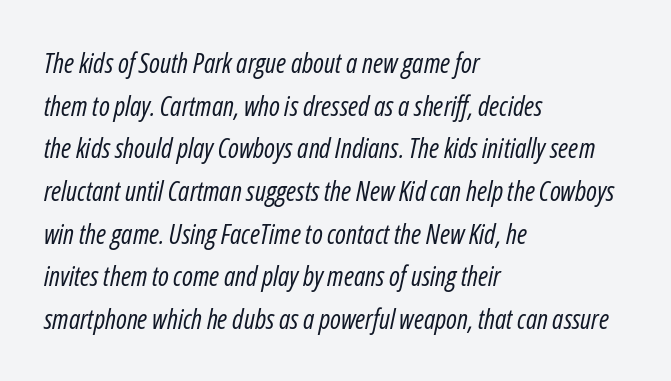
Q: Is the text bold? A: No.
Q: Is the text italic (slanted)? A: Yes, it leans right by about 12 degrees.
Q: Is the text underlined? A: No.
Q: How is the paragraph aligned? A: Left-aligned.
Q: Is the spacing between letters normal or unusually wide? A: Normal.
Q: Is the spacing between lines tight, normal or loose? A: Normal.
